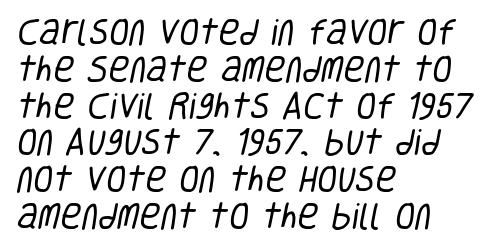
The image shows 29 px regular-weight, condensed sans-serif type; set left-aligned, normal line spacing (1.27x), normal letter spacing, not underlined; low stroke contrast and a large x-height.
